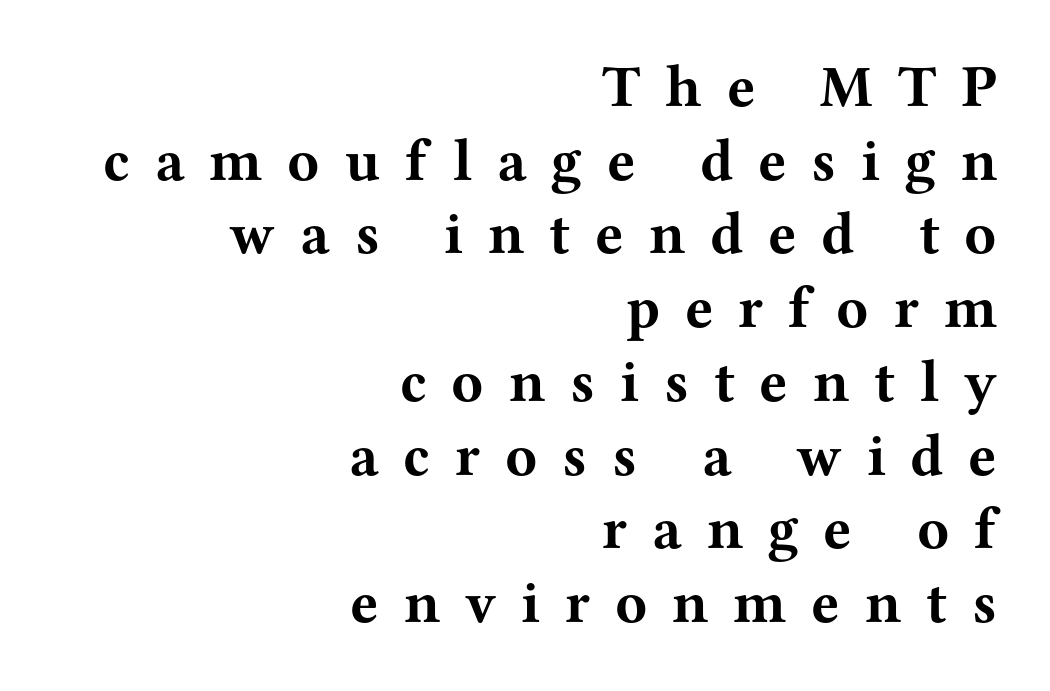
Q: Is the text bold? A: Yes.
Q: Is the text italic (slanted)? A: No, it is upright.
Q: Is the typeface a serif or a sans-serif typeface? A: Serif.
Q: Is the text underlined? A: No.
Q: How is the paragraph aligned? A: Right-aligned.
Q: Is the spacing between letters normal or unusually wide? A: Unusually wide.
Q: Is the spacing between lines tight, normal or loose? A: Normal.
Q: Width (condensed, normal, or wide)? A: Wide.
Q: Stroke contrast? A: Medium.
Q: x-height? A: Medium.
Q: Monospaced? A: No.
